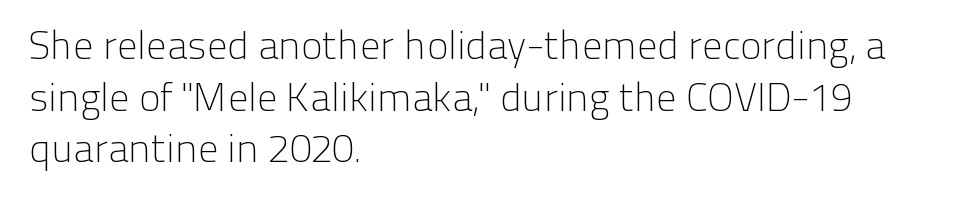
Regarding leading, the lines here are spaced in the standard way. Check the space under the baseline: it is left empty. Alignment: flush left. The text was rendered using a sans face with plain stroke endings.
